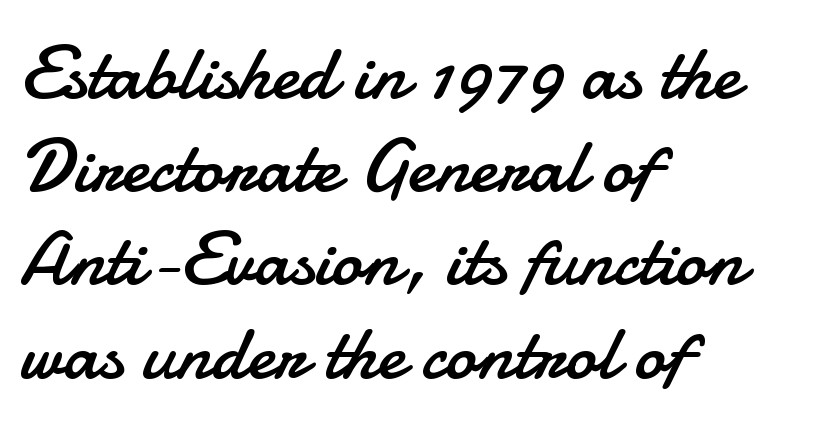
{"serif": "no", "bold": "no", "weight": "regular", "width": "normal", "stroke_contrast": "low", "x_height": "small", "monospaced": "no", "underline": "no", "align": "left", "line_spacing_ratio": 1.21, "letter_spacing": "normal", "letter_spacing_em": 0.0, "glyph_px": 77}
